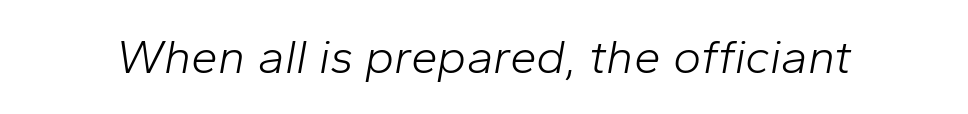
Q: Is the text bold? A: No.
Q: Is the text italic (slanted)? A: Yes, it leans right by about 10 degrees.
Q: Is the text underlined? A: No.
Q: Is the spacing between letters normal or unusually wide? A: Normal.
Q: Width (condensed, normal, or wide)? A: Normal.
Q: Stroke contrast? A: Low.
Q: x-height? A: Medium.
Q: Monospaced? A: No.
